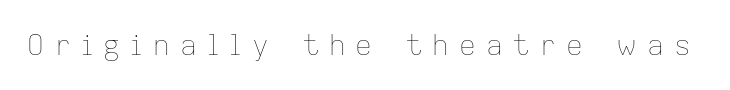
The image shows 28 px thin type, upright; set unusually wide letter spacing (+0.36 em), not underlined; low stroke contrast and a medium x-height.
